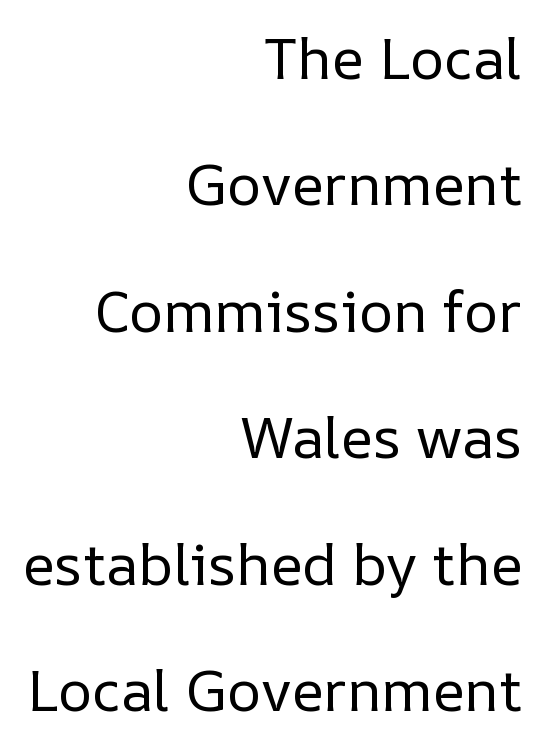
The image shows 58 px regular-weight type, upright; set right-aligned, loose line spacing (2.18x), normal letter spacing, not underlined; low stroke contrast and a medium x-height.
